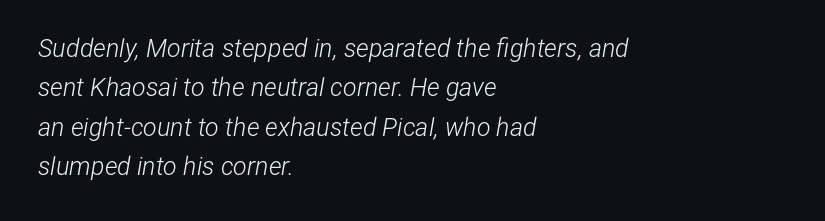
Q: Is the text bold? A: No.
Q: Is the text italic (slanted)? A: Yes, it leans right by about 12 degrees.
Q: Is the text underlined? A: No.
Q: How is the paragraph aligned? A: Left-aligned.
Q: Is the spacing between letters normal or unusually wide? A: Normal.
Q: Is the spacing between lines tight, normal or loose? A: Normal.
